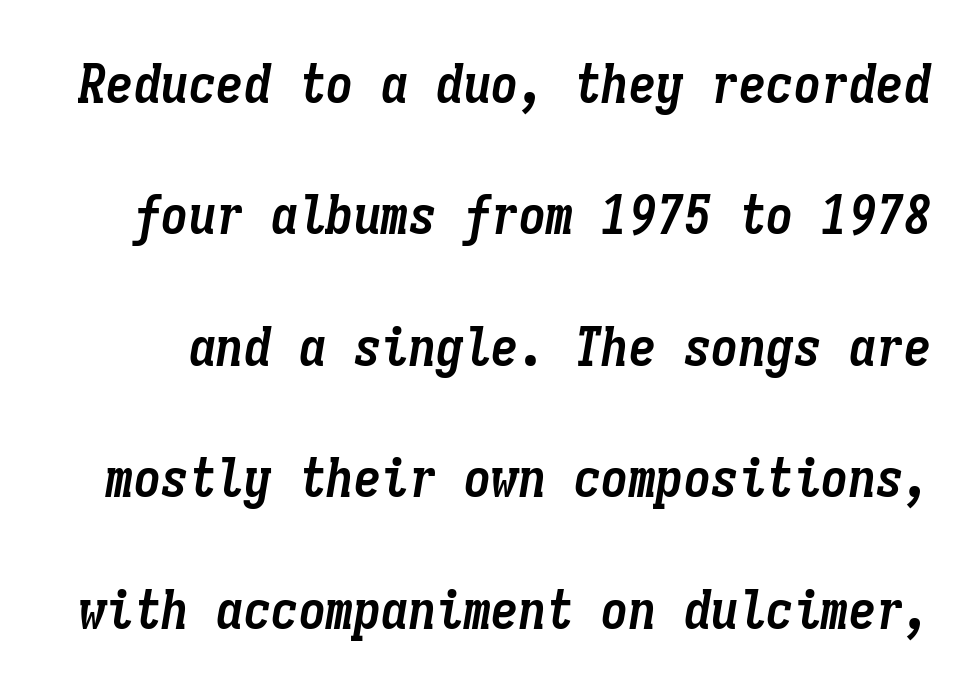
Q: Is the text bold? A: Yes.
Q: Is the text italic (slanted)? A: Yes, it leans right by about 9 degrees.
Q: Is the text underlined? A: No.
Q: Is the spacing between letters normal or unusually wide? A: Normal.
Q: Is the spacing between lines tight, normal or loose? A: Loose.
Q: Width (condensed, normal, or wide)? A: Condensed.
Q: Stroke contrast? A: Low.
Q: x-height? A: Medium.
Q: Monospaced? A: Yes.
